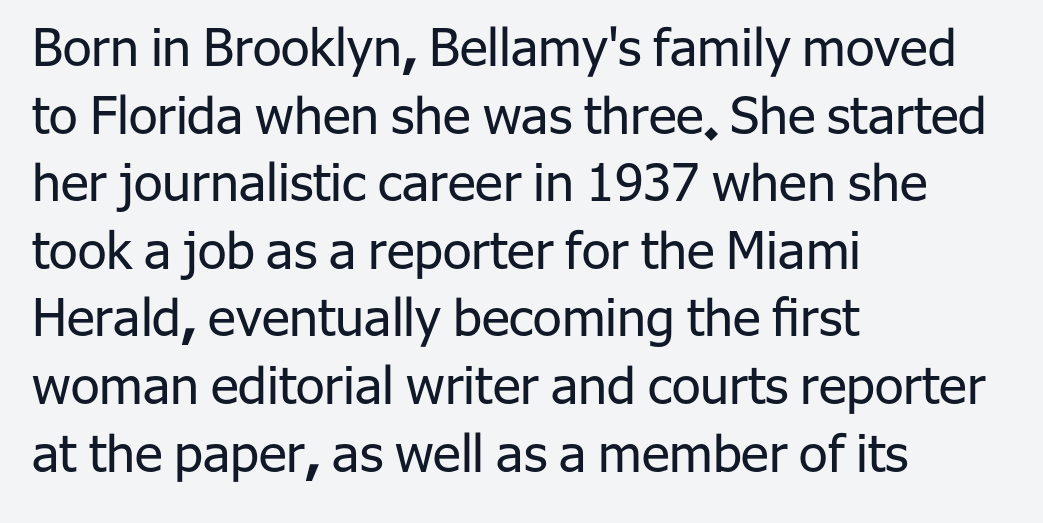
Q: Is the text bold? A: No.
Q: Is the text italic (slanted)? A: No, it is upright.
Q: Is the typeface a serif or a sans-serif typeface? A: Sans-serif.
Q: Is the text underlined? A: No.
Q: How is the paragraph aligned? A: Left-aligned.
Q: Is the spacing between letters normal or unusually wide? A: Normal.
Q: Is the spacing between lines tight, normal or loose? A: Normal.
Q: Width (condensed, normal, or wide)? A: Normal.
Q: Stroke contrast? A: Low.
Q: x-height? A: Medium.
Q: Monospaced? A: No.
